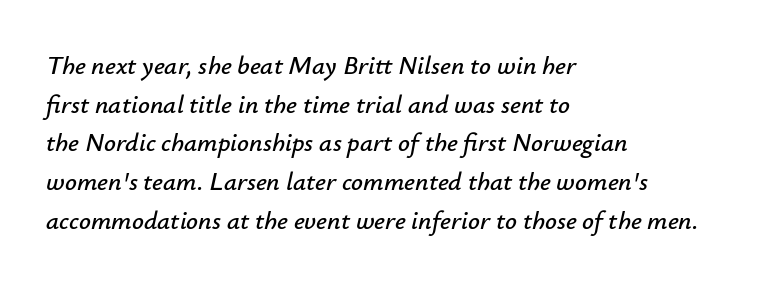
The space beneath each line is pristine and unruled. Students, observe: this is what conventionally led text looks like. Slanted lettering throughout. The type is set solid horizontally, with unmodified tracking.
